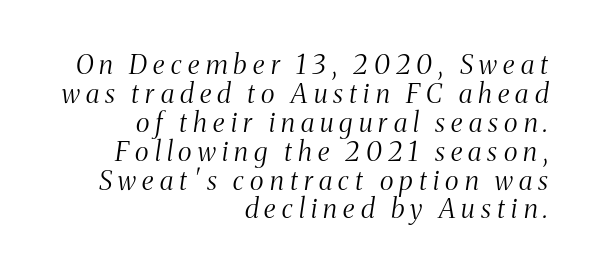
{"italic": "yes", "lean": "right", "slant_degrees": 8, "bold": "no", "underline": "no", "align": "right", "line_spacing": "tight", "line_spacing_ratio": 1.07, "letter_spacing": "wide", "letter_spacing_em": 0.23, "glyph_px": 27}
